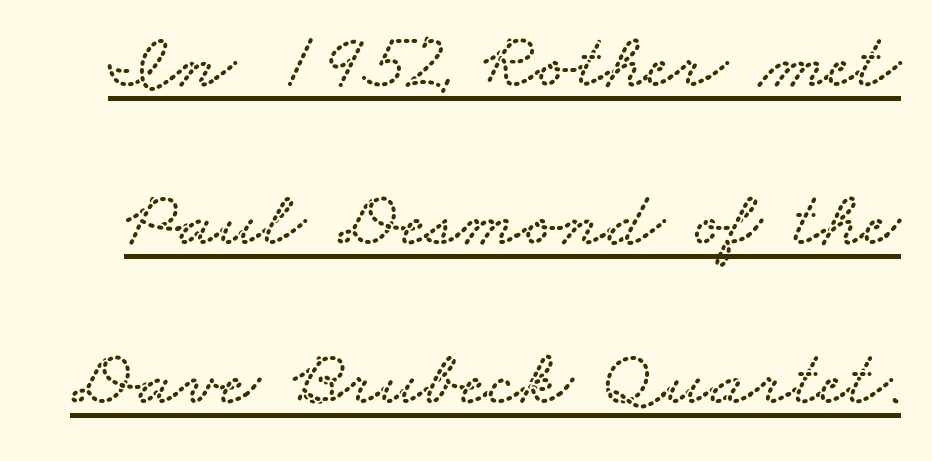
Decoration check: the copy is underlined. You could fit nearly another row in the gap between these rows. Each word holds together tightly as a unit, with standard inter-letter gaps. Serifs: yes, visible at the terminals of the letterforms. Note the varied advance widths — an 'i' is clearly narrower than an 'm'.
